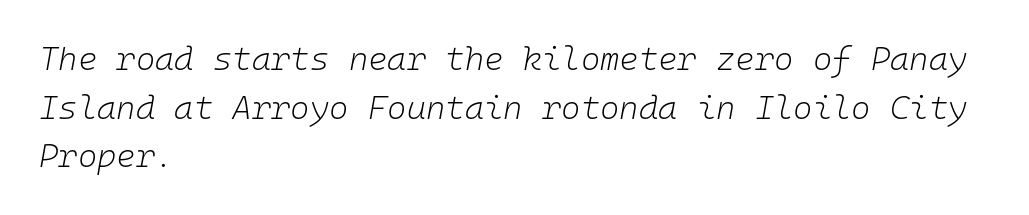
The image shows 33 px light type, italic (leaning right), monospaced; set left-aligned, normal line spacing (1.47x), normal letter spacing, not underlined; low stroke contrast and a medium x-height.
